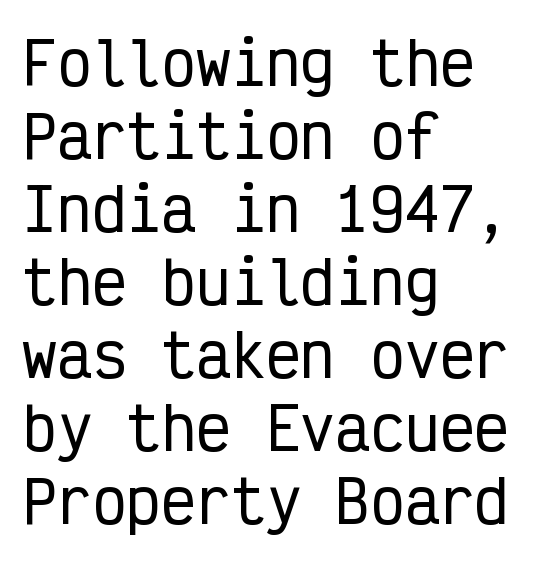
Q: Is the text italic (slanted)? A: No, it is upright.
Q: Is the typeface a serif or a sans-serif typeface? A: Sans-serif.
Q: Is the text underlined? A: No.
Q: How is the paragraph aligned? A: Left-aligned.
Q: Is the spacing between letters normal or unusually wide? A: Normal.
Q: Is the spacing between lines tight, normal or loose? A: Normal.
Q: Width (condensed, normal, or wide)? A: Condensed.
Q: Stroke contrast? A: Low.
Q: x-height? A: Medium.
Q: Monospaced? A: Yes.
